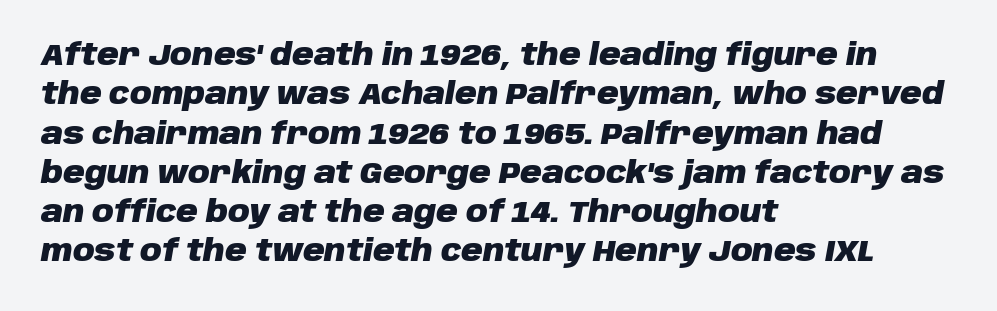
Q: Is the text bold? A: Yes.
Q: Is the text italic (slanted)? A: Yes, it leans right by about 10 degrees.
Q: Is the text underlined? A: No.
Q: How is the paragraph aligned? A: Left-aligned.
Q: Is the spacing between letters normal or unusually wide? A: Normal.
Q: Is the spacing between lines tight, normal or loose? A: Normal.
Q: Width (condensed, normal, or wide)? A: Normal.
Q: Stroke contrast? A: Low.
Q: x-height? A: Large.
Q: Monospaced? A: No.
